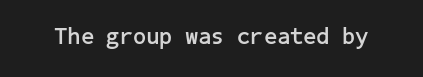
Q: Is the text bold? A: Yes.
Q: Is the text italic (slanted)? A: No, it is upright.
Q: Is the text underlined? A: No.
Q: Is the spacing between letters normal or unusually wide? A: Normal.
